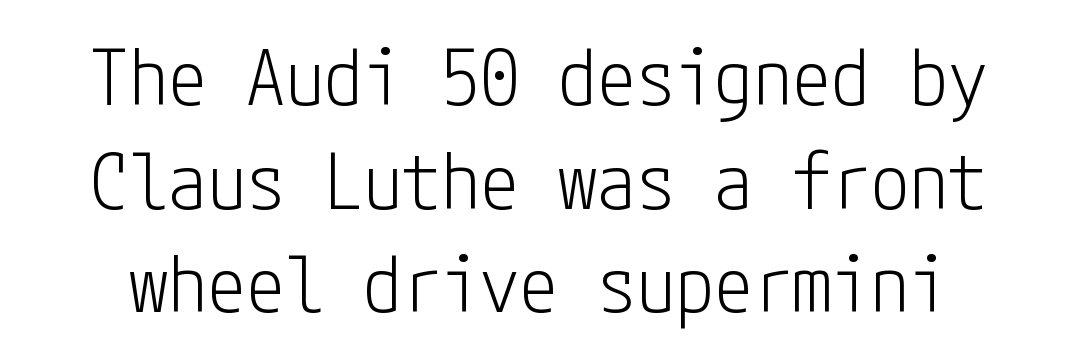
Only glyphs here, with clear space below each row. This is roman type, the default non-slanted kind. Short note: letters normally spaced. Reading down the column, the eye jumps a familiar distance to each next line. Type style note: lacks serifs. Caption: face not bold, strokes unweighted.
